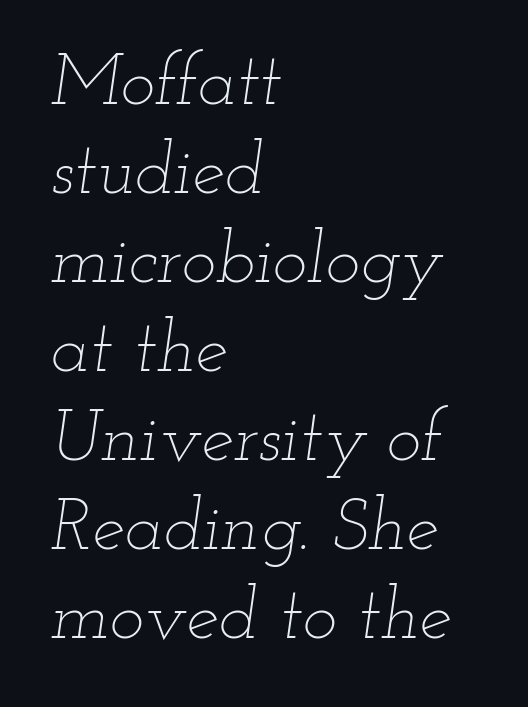
The image shows 73 px thin, wide type, italic (leaning right); set left-aligned, line spacing 1.22x, normal letter spacing, not underlined; low stroke contrast and a small x-height.
